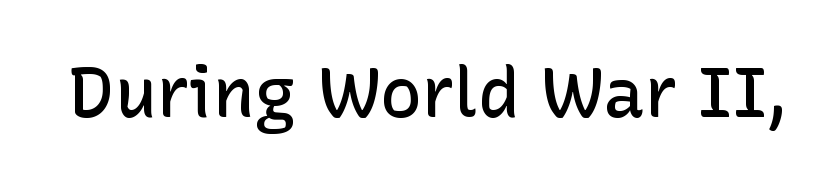
The image shows 70 px semibold sans-serif type, upright; set normal letter spacing, not underlined; low stroke contrast and a medium x-height.
